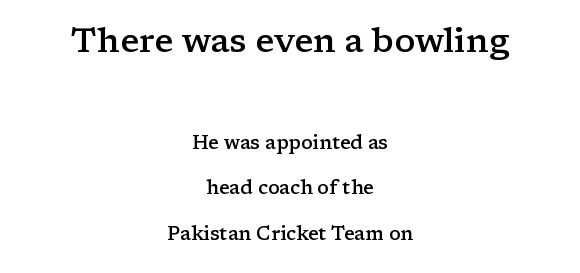
Q: Is the text bold? A: Semi-bold.
Q: Is the text italic (slanted)? A: No, it is upright.
Q: Is the typeface a serif or a sans-serif typeface? A: Serif.
Q: Is the text underlined? A: No.
Q: How is the paragraph aligned? A: Centered.
Q: Is the spacing between letters normal or unusually wide? A: Normal.
Q: Is the spacing between lines tight, normal or loose? A: Loose.
Q: Which block of text is set in a larger size, the first (top) or the second (bottom)? A: The first (top) one.
Q: Width (condensed, normal, or wide)? A: Wide.
Q: Stroke contrast? A: Low.
Q: x-height? A: Medium.
Q: Monospaced? A: No.
